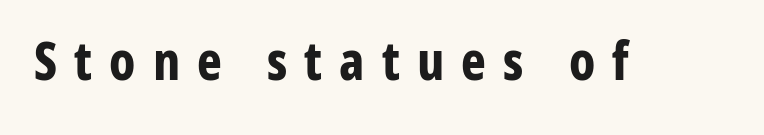
The image shows 53 px bold, condensed sans-serif type, upright; set unusually wide letter spacing (+0.32 em), not underlined; low stroke contrast and a medium x-height.
